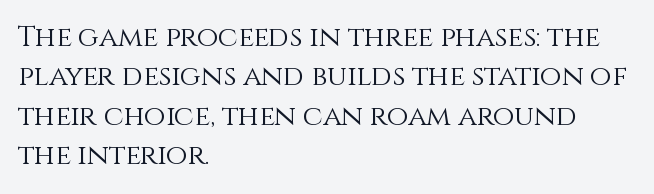
The specimen omits any rule beneath the text block's lines. The passage shown is typed in a proportional face where columns would drift. Compared with typical paragraphs, the rows here are spaced about the same. The cut favours lightness, reaching ordinary text weight at its darkest.
